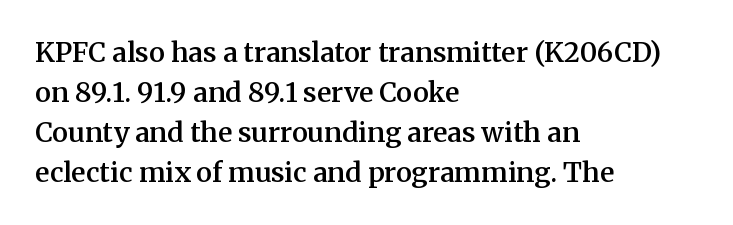
Type without underlining. The passage shown stacks its lines at a standard gap. This rendering uses left alignment, leaving the right contour irregular. Here the glyphs are tracked normally, forming tight word shapes.
